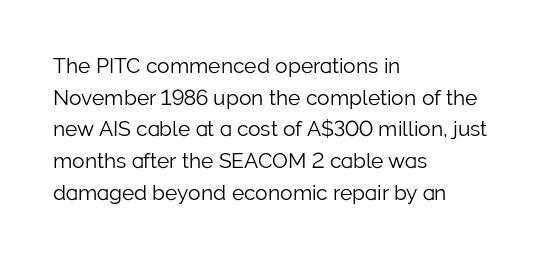
Q: Is the text bold? A: No.
Q: Is the text italic (slanted)? A: No, it is upright.
Q: Is the text underlined? A: No.
Q: How is the paragraph aligned? A: Left-aligned.
Q: Is the spacing between letters normal or unusually wide? A: Normal.
Q: Is the spacing between lines tight, normal or loose? A: Normal.
